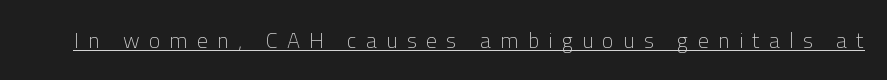
The letterforms stand isolated, each surrounded by extra space. Check the space under the baseline: a stroke is drawn there. These lines were composed using upright roman letters. Is this a heavy cut? Hardly; it is regular or lighter.
